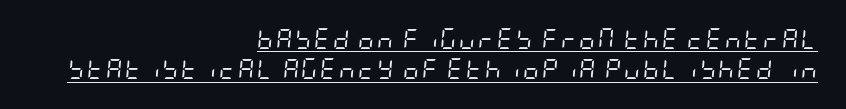
Q: Is the text bold? A: No.
Q: Is the text italic (slanted)? A: Yes, it leans right by about 5 degrees.
Q: Is the text underlined? A: Yes.
Q: How is the paragraph aligned? A: Right-aligned.
Q: Is the spacing between lines tight, normal or loose? A: Normal.
